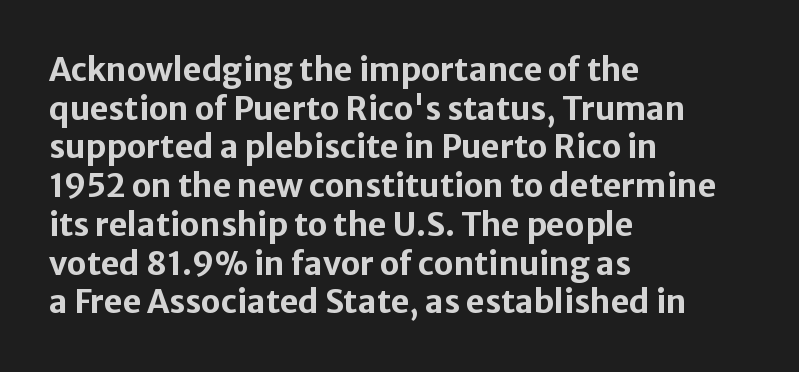
The image shows 32 px bold sans-serif type, upright; set left-aligned, line spacing 1.21x, normal letter spacing, not underlined; low stroke contrast and a medium x-height.
